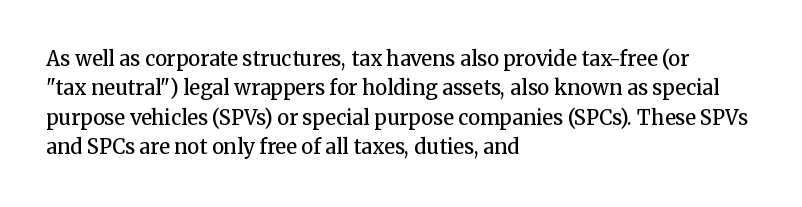
The image shows 20 px text type, upright; set left-aligned, normal line spacing (1.47x), normal letter spacing, not underlined.
